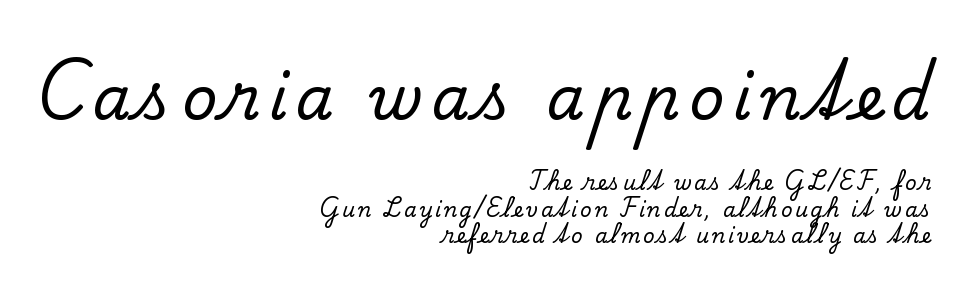
Q: Is the text italic (slanted)? A: Yes.
Q: Is the typeface a serif or a sans-serif typeface? A: Serif.
Q: Is the text underlined? A: No.
Q: How is the paragraph aligned? A: Right-aligned.
Q: Is the spacing between lines tight, normal or loose? A: Normal.
Q: Which block of text is set in a larger size, the first (top) or the second (bottom)? A: The first (top) one.
Q: Width (condensed, normal, or wide)? A: Normal.
Q: Stroke contrast? A: Low.
Q: x-height? A: Small.
Q: Monospaced? A: No.
